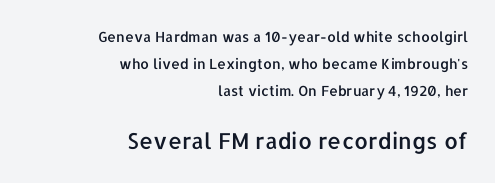
The image shows 22 px text type, upright; set right-aligned, loose line spacing (1.94x), normal letter spacing, not underlined; the second (bottom) block is 1.57x larger.
